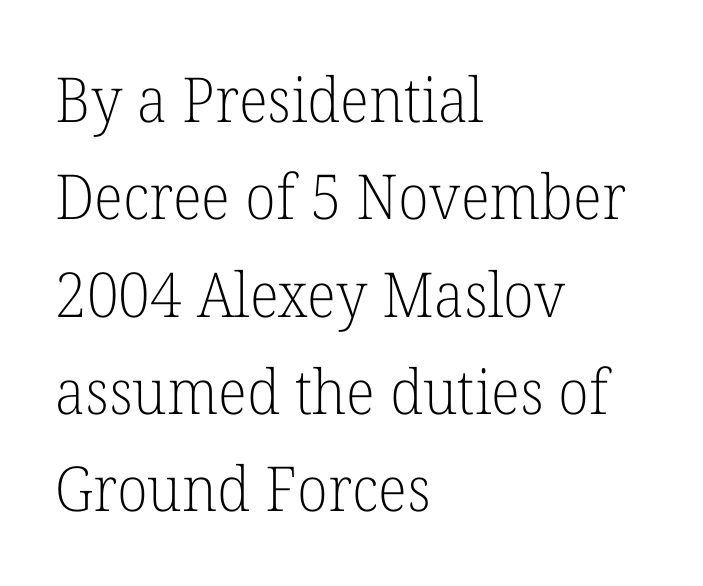
The image shows 62 px light serif type, upright; set left-aligned, normal line spacing (1.57x), normal letter spacing, not underlined; low stroke contrast and a medium x-height.
